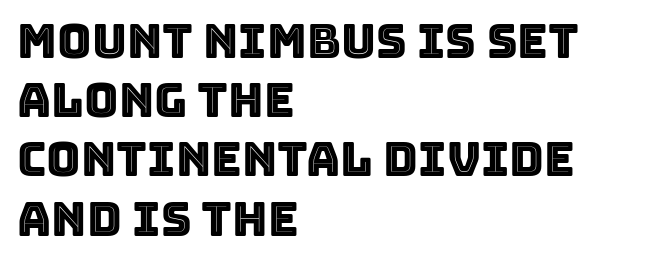
Q: Is the text italic (slanted)? A: No, it is upright.
Q: Is the text underlined? A: No.
Q: How is the paragraph aligned? A: Left-aligned.
Q: Is the spacing between letters normal or unusually wide? A: Normal.
Q: Is the spacing between lines tight, normal or loose? A: Normal.
Q: Width (condensed, normal, or wide)? A: Normal.
Q: x-height? A: Large.
Q: Monospaced? A: No.
